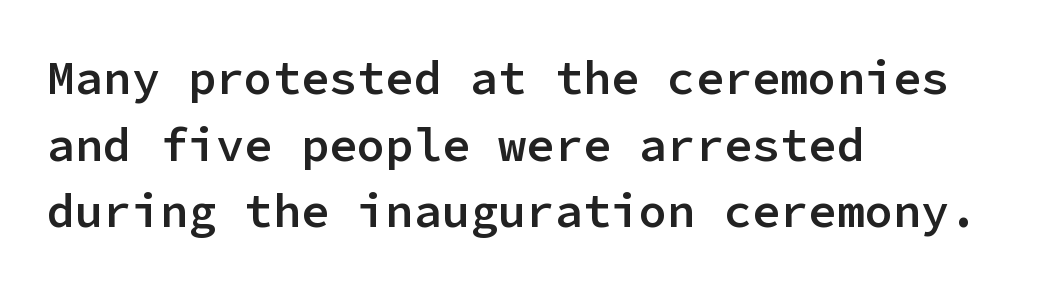
Q: Is the text bold? A: Semi-bold.
Q: Is the text italic (slanted)? A: No, it is upright.
Q: Is the typeface a serif or a sans-serif typeface? A: Sans-serif.
Q: Is the text underlined? A: No.
Q: How is the paragraph aligned? A: Left-aligned.
Q: Is the spacing between letters normal or unusually wide? A: Normal.
Q: Is the spacing between lines tight, normal or loose? A: Normal.
Q: Width (condensed, normal, or wide)? A: Normal.
Q: Stroke contrast? A: Low.
Q: x-height? A: Medium.
Q: Monospaced? A: Yes.
